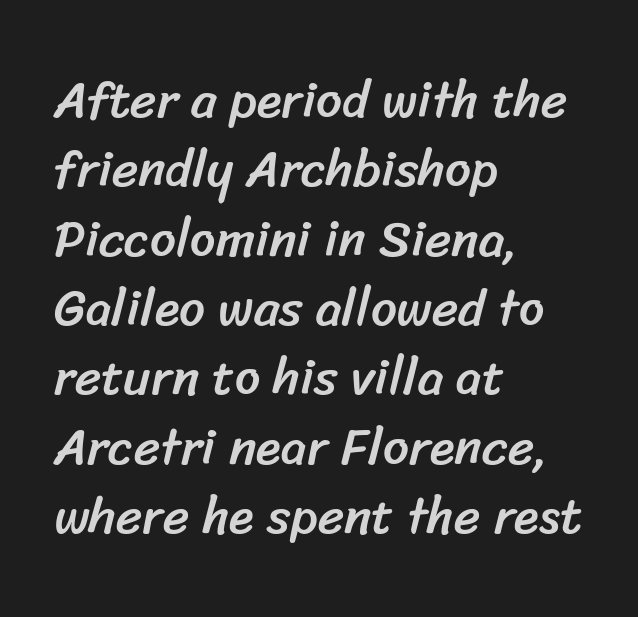
Q: Is the typeface a serif or a sans-serif typeface? A: Sans-serif.
Q: Is the text underlined? A: No.
Q: How is the paragraph aligned? A: Left-aligned.
Q: Is the spacing between letters normal or unusually wide? A: Normal.
Q: Is the spacing between lines tight, normal or loose? A: Normal.
Q: Width (condensed, normal, or wide)? A: Normal.
Q: Stroke contrast? A: Low.
Q: x-height? A: Medium.
Q: Monospaced? A: No.
